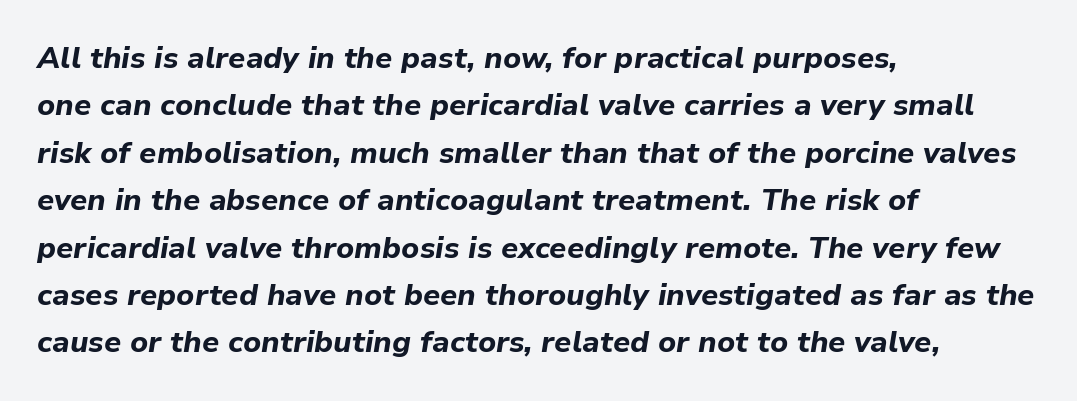
The image shows 30 px bold type, italic (leaning right); set left-aligned, normal line spacing (1.58x), normal letter spacing, not underlined; low stroke contrast and a medium x-height.
